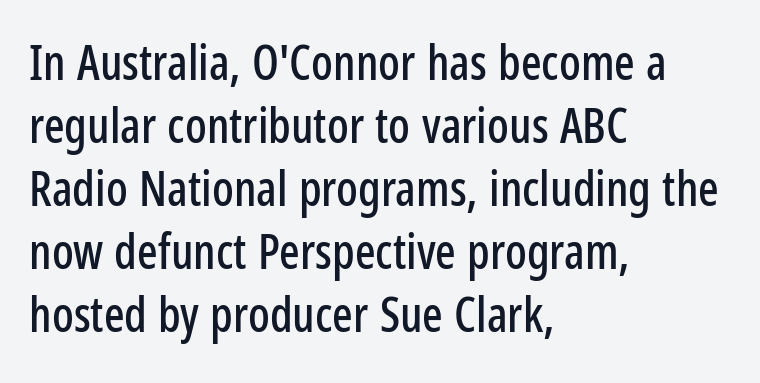
{"serif": "no", "italic": "no", "width": "condensed", "stroke_contrast": "low", "x_height": "medium", "monospaced": "no", "underline": "no", "align": "left", "line_spacing": "normal", "line_spacing_ratio": 1.31, "letter_spacing": "normal", "letter_spacing_em": 0.0, "glyph_px": 48}
